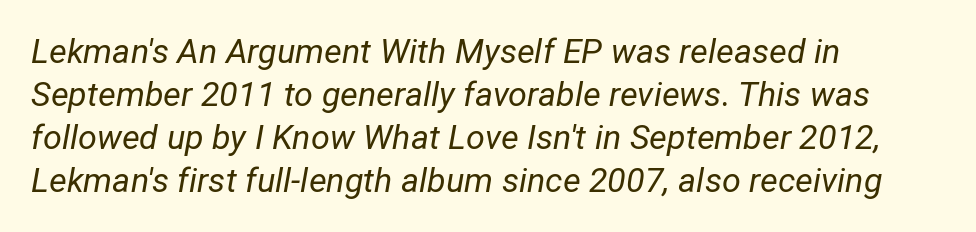
The image shows 34 px regular-weight type, italic (leaning right); set left-aligned, normal line spacing (1.26x), normal letter spacing, not underlined; low stroke contrast and a medium x-height.
